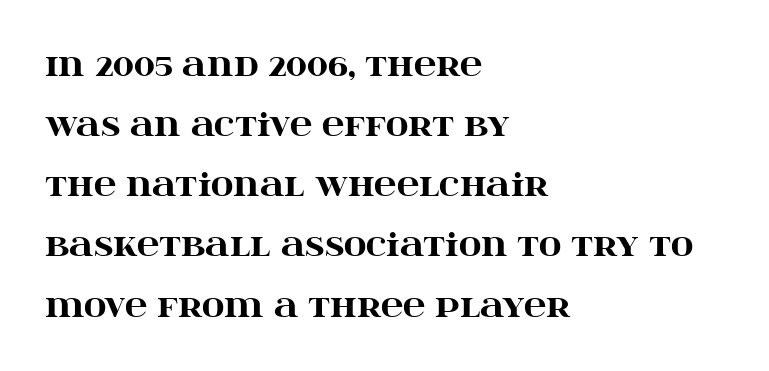
The image shows 31 px heavy, wide serif type, upright; set left-aligned, loose line spacing (1.94x), normal letter spacing, not underlined; high stroke contrast and a large x-height.
